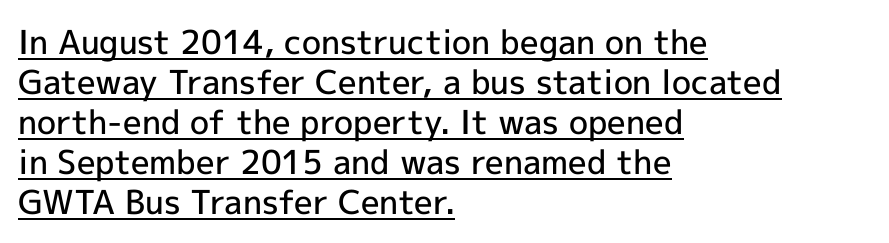
The glyphs have the mass of a demibold cut, below bold. The face used here is rendered with its standard letterfit. Compared with undecorated copy, this sample adds a rule below the words. Is this a fixed-width face? No — the glyphs have proportional, varying widths. Line beginnings align vertically; line endings do not.
